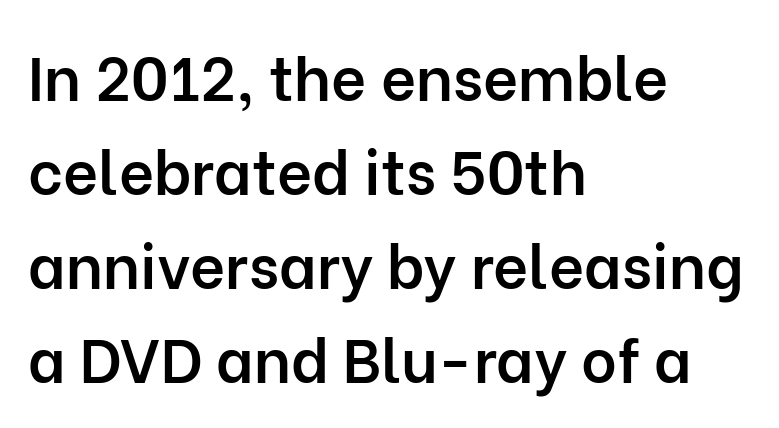
Q: Is the text bold? A: Semi-bold.
Q: Is the text italic (slanted)? A: No, it is upright.
Q: Is the typeface a serif or a sans-serif typeface? A: Sans-serif.
Q: Is the text underlined? A: No.
Q: How is the paragraph aligned? A: Left-aligned.
Q: Is the spacing between letters normal or unusually wide? A: Normal.
Q: Is the spacing between lines tight, normal or loose? A: Normal.
Q: Width (condensed, normal, or wide)? A: Normal.
Q: Stroke contrast? A: Low.
Q: x-height? A: Medium.
Q: Monospaced? A: No.
